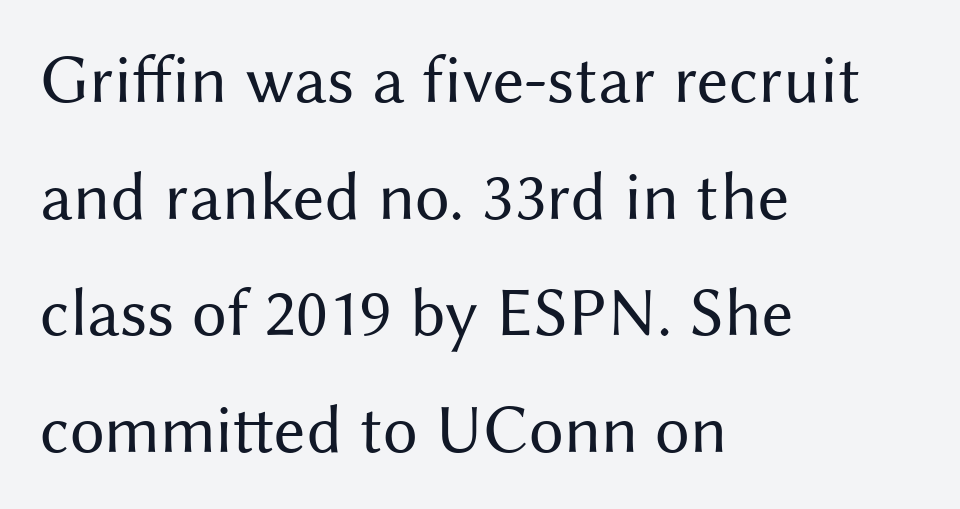
The space between consecutive lines is moderate. Weight: in the light-to-regular range. This rendering uses left alignment, leaving the right contour irregular. The rendering shows plain stroke endings on the letterforms — a sans-serif design. Proportional: the letters do not fall into vertical columns. Descender tails drop into unmarked territory.
